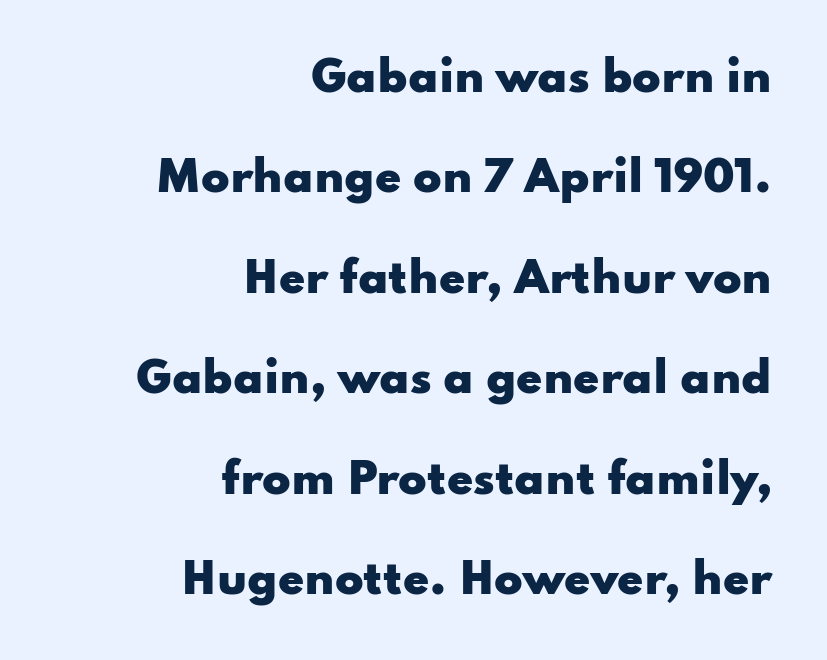
The image shows 42 px heavy, wide sans-serif type, upright; set right-aligned, loose line spacing (2.39x), normal letter spacing, not underlined; low stroke contrast and a small x-height.
